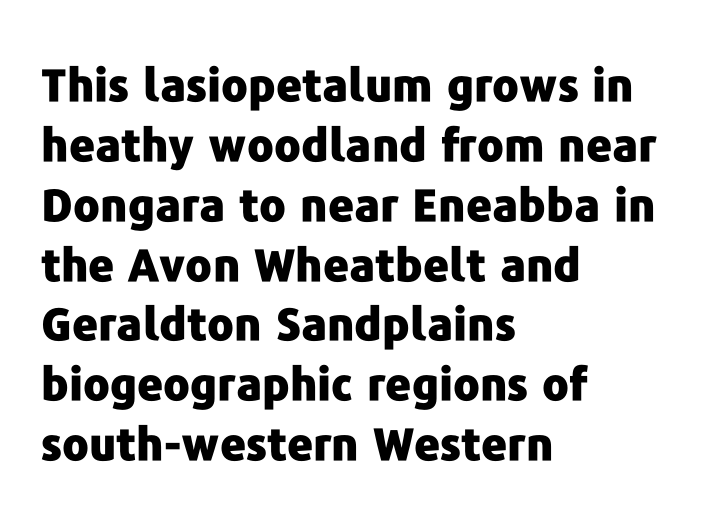
All the whitespace from short lines collects on the right. Inter-character spacing is left at the font's built-in metrics. The face used here is proportionally spaced, like ordinary book or web type. Each new line begins a customary step beneath the previous one. A dark, heavy texture on the line: the type is bold. Nope, no serifs anywhere on these letters.
